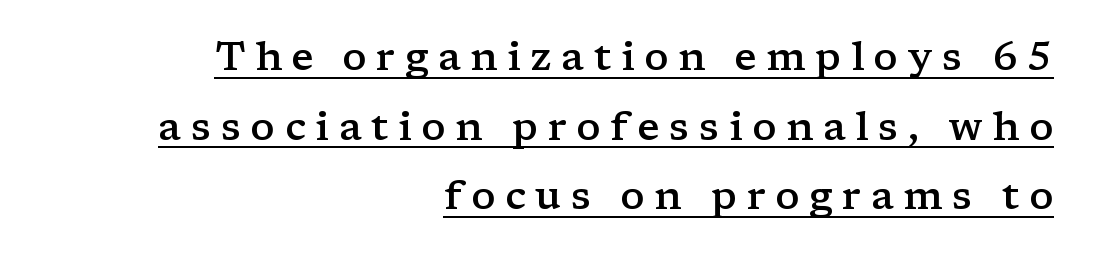
Q: Is the text bold? A: Semi-bold.
Q: Is the text italic (slanted)? A: No, it is upright.
Q: Is the typeface a serif or a sans-serif typeface? A: Serif.
Q: Is the text underlined? A: Yes.
Q: How is the paragraph aligned? A: Right-aligned.
Q: Is the spacing between letters normal or unusually wide? A: Unusually wide.
Q: Width (condensed, normal, or wide)? A: Wide.
Q: Stroke contrast? A: Low.
Q: x-height? A: Medium.
Q: Monospaced? A: No.
